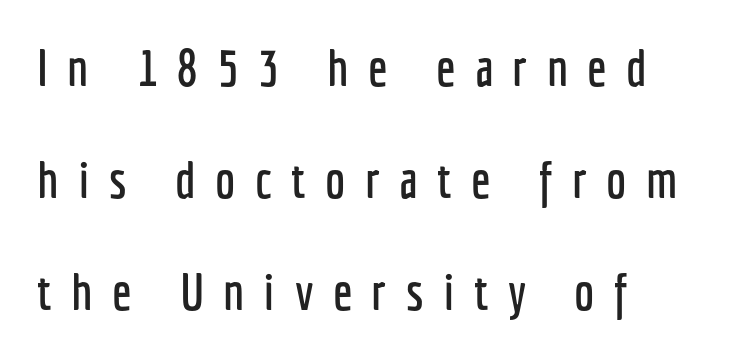
{"serif": "no", "italic": "no", "width": "condensed", "stroke_contrast": "low", "x_height": "medium", "monospaced": "no", "underline": "no", "align": "left", "line_spacing": "loose", "line_spacing_ratio": 2.2, "letter_spacing": "wide", "letter_spacing_em": 0.38, "glyph_px": 51}
